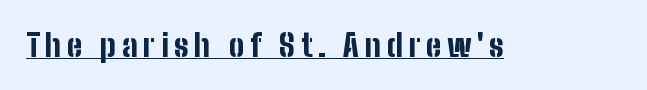
Q: Is the text bold? A: Yes.
Q: Is the text italic (slanted)? A: No, it is upright.
Q: Is the typeface a serif or a sans-serif typeface? A: Sans-serif.
Q: Is the text underlined? A: Yes.
Q: Width (condensed, normal, or wide)? A: Condensed.
Q: Stroke contrast? A: Low.
Q: x-height? A: Medium.
Q: Monospaced? A: No.
